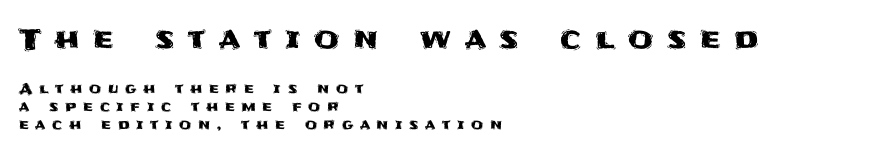
Q: Is the text italic (slanted)? A: No, it is upright.
Q: Is the typeface a serif or a sans-serif typeface? A: Sans-serif.
Q: Is the text underlined? A: No.
Q: How is the paragraph aligned? A: Left-aligned.
Q: Is the spacing between letters normal or unusually wide? A: Unusually wide.
Q: Is the spacing between lines tight, normal or loose? A: Normal.
Q: Which block of text is set in a larger size, the first (top) or the second (bottom)? A: The first (top) one.
Q: Width (condensed, normal, or wide)? A: Normal.
Q: Stroke contrast? A: Medium.
Q: x-height? A: Large.
Q: Monospaced? A: No.
